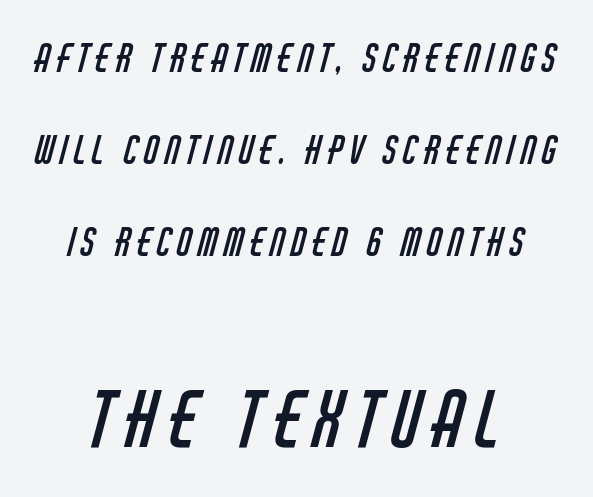
Q: Is the text bold? A: No.
Q: Is the typeface a serif or a sans-serif typeface? A: Sans-serif.
Q: Is the text underlined? A: No.
Q: How is the paragraph aligned? A: Centered.
Q: Is the spacing between lines tight, normal or loose? A: Loose.
Q: Which block of text is set in a larger size, the first (top) or the second (bottom)? A: The second (bottom) one.
Q: Width (condensed, normal, or wide)? A: Condensed.
Q: Stroke contrast? A: Low.
Q: x-height? A: Large.
Q: Monospaced? A: No.
